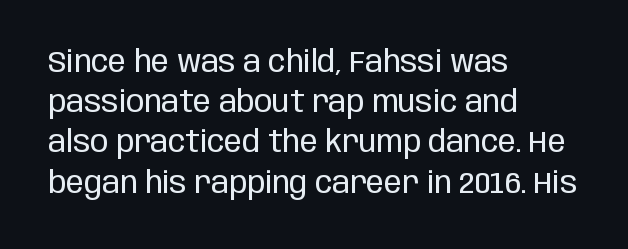
The image shows 30 px regular-weight, condensed sans-serif type, upright; set left-aligned, normal line spacing (1.34x), normal letter spacing, not underlined; low stroke contrast and a large x-height.
